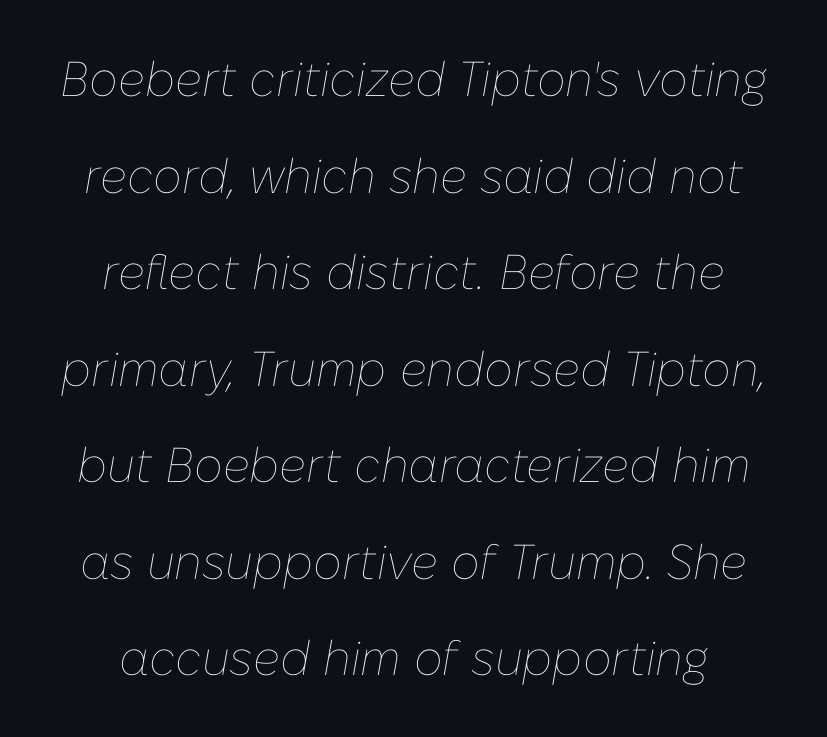
{"italic": "yes", "lean": "right", "slant_degrees": 10, "bold": "no", "weight": "thin", "width": "normal", "stroke_contrast": "low", "x_height": "medium", "monospaced": "no", "underline": "no", "line_spacing": "loose", "line_spacing_ratio": 1.97, "letter_spacing": "normal", "letter_spacing_em": 0.0, "glyph_px": 49}
